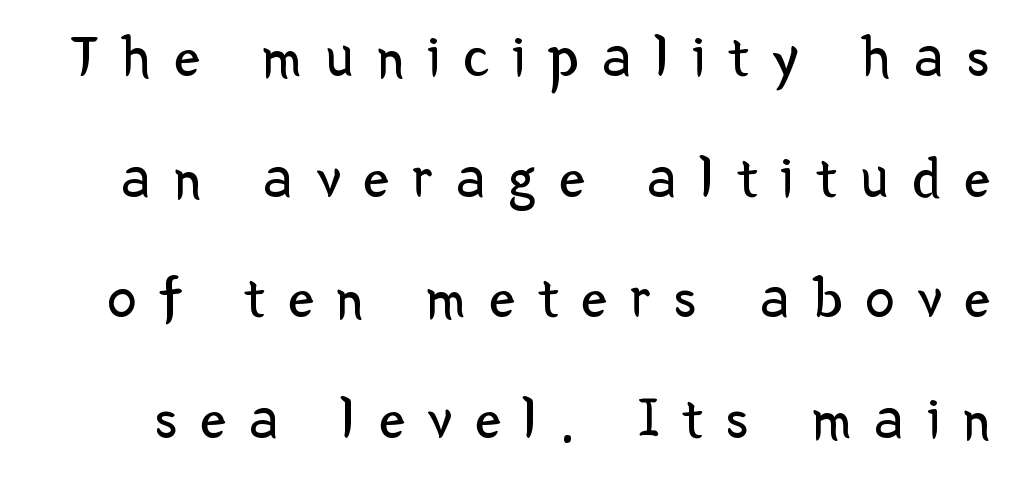
{"serif": "no", "italic": "no", "bold": "no", "weight": "regular", "width": "normal", "stroke_contrast": "low", "x_height": "medium", "monospaced": "no", "underline": "no", "line_spacing": "loose", "line_spacing_ratio": 2.08, "letter_spacing": "wide", "letter_spacing_em": 0.4, "glyph_px": 58}
